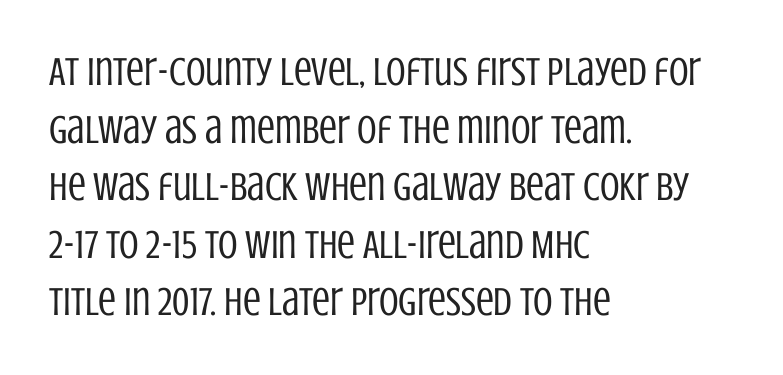
{"serif": "no", "italic": "no", "bold": "no", "weight": "regular", "width": "condensed", "stroke_contrast": "low", "x_height": "large", "monospaced": "no", "underline": "no", "align": "left", "line_spacing": "normal", "line_spacing_ratio": 1.44, "letter_spacing": "normal", "letter_spacing_em": 0.0, "glyph_px": 40}
